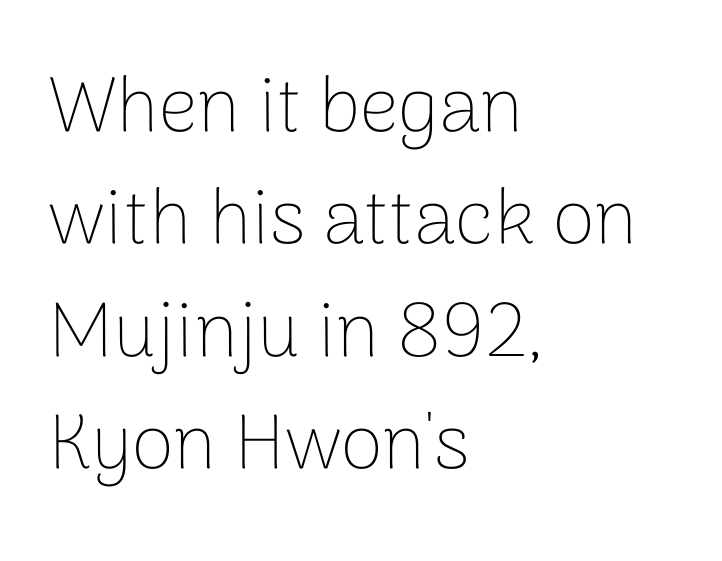
{"serif": "no", "italic": "no", "bold": "no", "weight": "thin", "width": "normal", "stroke_contrast": "low", "x_height": "medium", "monospaced": "no", "underline": "no", "align": "left", "line_spacing": "normal", "line_spacing_ratio": 1.46, "letter_spacing": "normal", "letter_spacing_em": 0.0, "glyph_px": 77}
